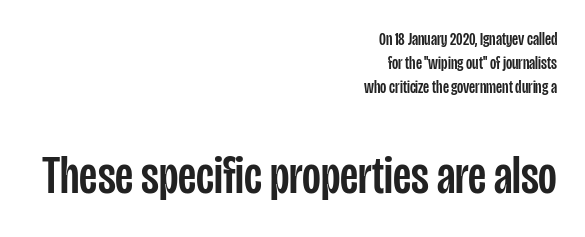
{"serif": "no", "italic": "no", "width": "condensed", "stroke_contrast": "low", "x_height": "large", "monospaced": "no", "underline": "no", "align": "right", "line_spacing": "normal", "line_spacing_ratio": 1.32, "letter_spacing": "normal", "letter_spacing_em": 0.0, "larger_block": "second", "size_ratio": 3.0, "glyph_px": 54}
